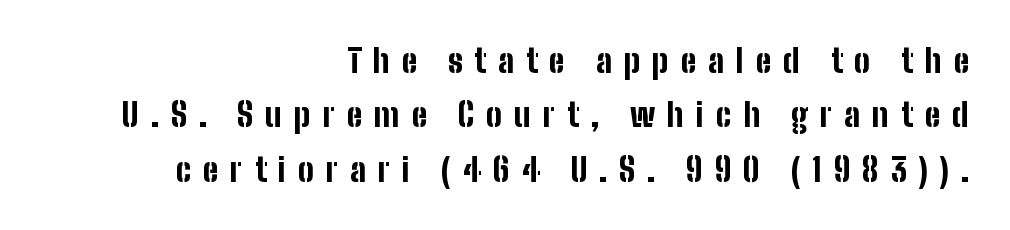
Q: Is the text bold? A: Yes.
Q: Is the text italic (slanted)? A: No, it is upright.
Q: Is the typeface a serif or a sans-serif typeface? A: Sans-serif.
Q: Is the text underlined? A: No.
Q: How is the paragraph aligned? A: Right-aligned.
Q: Is the spacing between letters normal or unusually wide? A: Unusually wide.
Q: Is the spacing between lines tight, normal or loose? A: Normal.
Q: Width (condensed, normal, or wide)? A: Condensed.
Q: Stroke contrast? A: Low.
Q: x-height? A: Medium.
Q: Monospaced? A: No.
